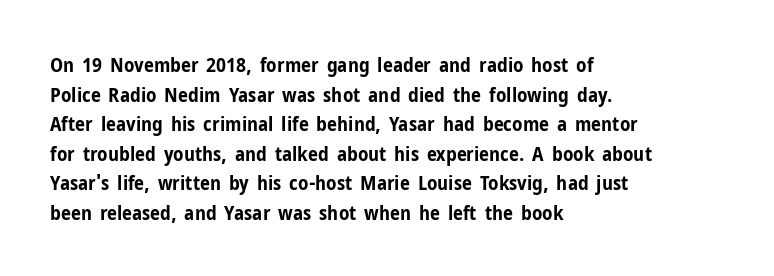
{"italic": "no", "bold": "yes", "underline": "no", "align": "left", "line_spacing": "normal", "line_spacing_ratio": 1.48, "letter_spacing": "normal", "letter_spacing_em": 0.0, "glyph_px": 20}
